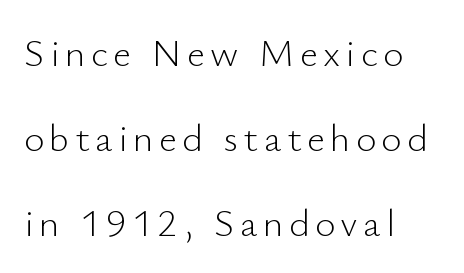
Q: Is the text bold? A: No.
Q: Is the text italic (slanted)? A: No, it is upright.
Q: Is the typeface a serif or a sans-serif typeface? A: Sans-serif.
Q: Is the text underlined? A: No.
Q: How is the paragraph aligned? A: Left-aligned.
Q: Is the spacing between lines tight, normal or loose? A: Loose.
Q: Width (condensed, normal, or wide)? A: Normal.
Q: Stroke contrast? A: Low.
Q: x-height? A: Small.
Q: Monospaced? A: No.
